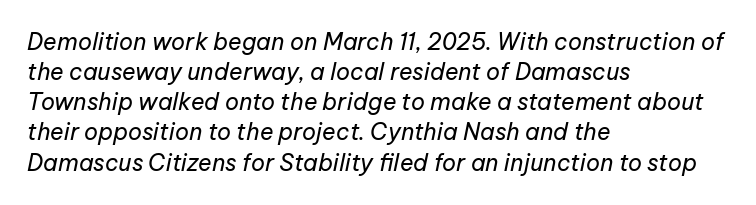
The image shows 23 px text type, italic (leaning right); set left-aligned, normal line spacing (1.31x), normal letter spacing, not underlined.
